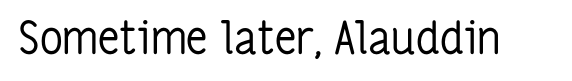
The image shows 45 px regular-weight, condensed sans-serif type, upright; set normal letter spacing, not underlined; low stroke contrast and a medium x-height.
